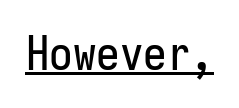
{"serif": "no", "italic": "no", "width": "condensed", "stroke_contrast": "low", "x_height": "medium", "monospaced": "yes", "underline": "yes", "letter_spacing": "normal", "letter_spacing_em": 0.0, "glyph_px": 47}
